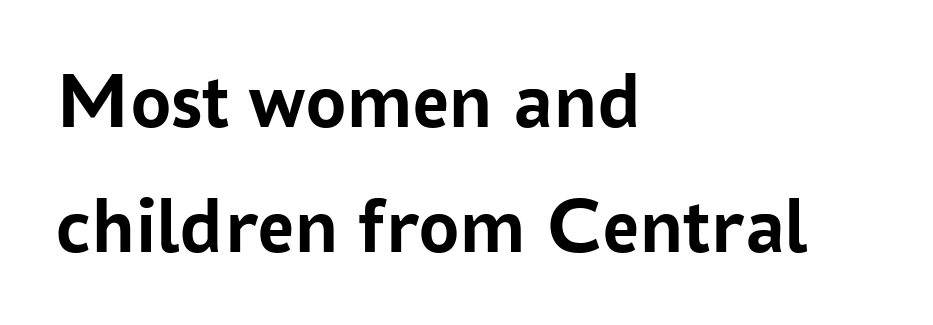
{"serif": "no", "italic": "no", "bold": "yes", "weight": "semibold", "width": "normal", "stroke_contrast": "low", "x_height": "medium", "monospaced": "no", "underline": "no", "align": "left", "line_spacing": "normal", "line_spacing_ratio": 1.56, "letter_spacing": "normal", "letter_spacing_em": 0.0, "glyph_px": 80}
